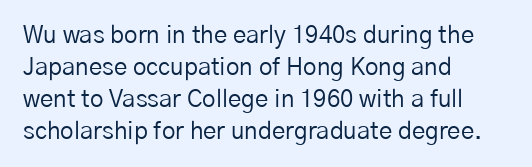
A bare baseline throughout the passage. Does the lettering tilt? It doesn't — this is upright. Leftover space on each line is placed entirely after the last word. Regarding leading, the lines here are spaced in the standard way. Inter-character spacing is left at the font's built-in metrics. Compared with a typical body face, this is equally light or lighter still.
